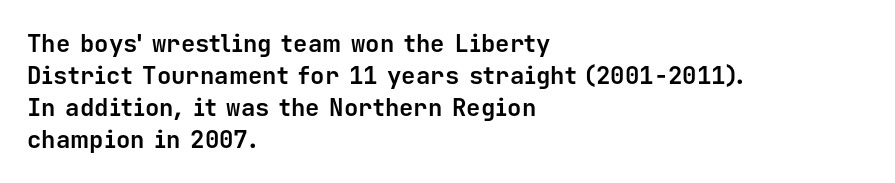
Q: Is the text bold? A: Yes.
Q: Is the text italic (slanted)? A: No, it is upright.
Q: Is the text underlined? A: No.
Q: How is the paragraph aligned? A: Left-aligned.
Q: Is the spacing between letters normal or unusually wide? A: Normal.
Q: Is the spacing between lines tight, normal or loose? A: Normal.
